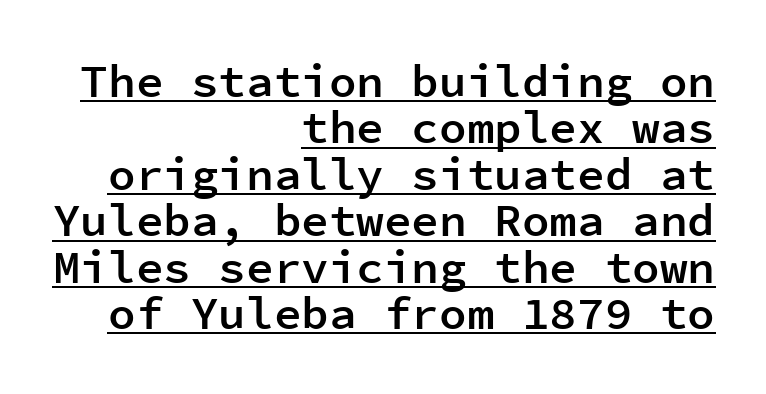
Q: Is the text bold? A: Semi-bold.
Q: Is the text italic (slanted)? A: No, it is upright.
Q: Is the typeface a serif or a sans-serif typeface? A: Sans-serif.
Q: Is the text underlined? A: Yes.
Q: How is the paragraph aligned? A: Right-aligned.
Q: Is the spacing between letters normal or unusually wide? A: Normal.
Q: Is the spacing between lines tight, normal or loose? A: Tight.
Q: Width (condensed, normal, or wide)? A: Normal.
Q: Stroke contrast? A: Low.
Q: x-height? A: Medium.
Q: Monospaced? A: Yes.
